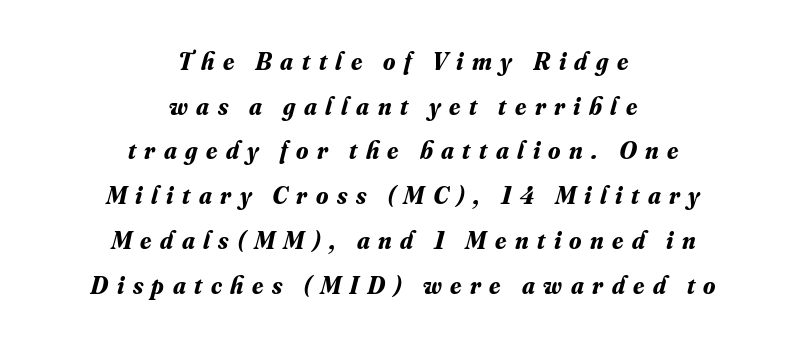
Q: Is the text bold? A: Yes.
Q: Is the text italic (slanted)? A: Yes, it leans right by about 16 degrees.
Q: Is the text underlined? A: No.
Q: How is the paragraph aligned? A: Centered.
Q: Is the spacing between letters normal or unusually wide? A: Unusually wide.
